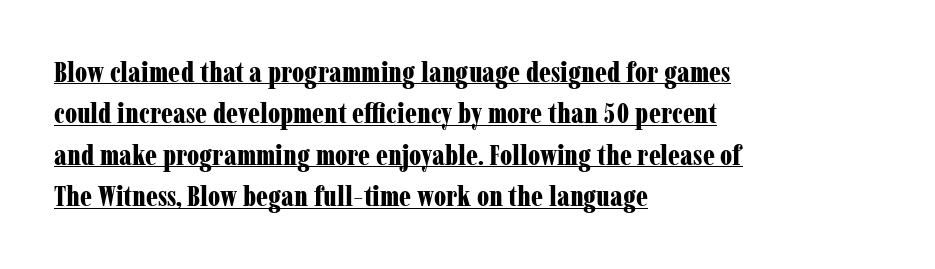
This sample is left-justified, so line endings fall wherever the words run out. Baseline-to-baseline distance is the conventional proportion of letter height. Every letter is thick-stroked: bold, no question. Notice how the stems are strictly vertical — no italics here.
